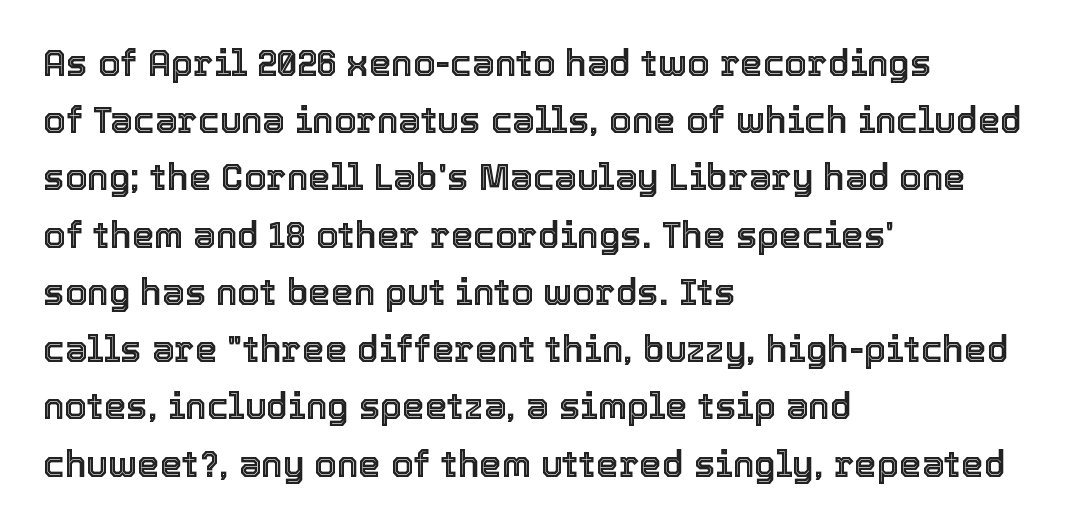
Q: Is the text italic (slanted)? A: No, it is upright.
Q: Is the text underlined? A: No.
Q: How is the paragraph aligned? A: Left-aligned.
Q: Is the spacing between letters normal or unusually wide? A: Normal.
Q: Is the spacing between lines tight, normal or loose? A: Normal.
Q: Width (condensed, normal, or wide)? A: Normal.
Q: x-height? A: Medium.
Q: Monospaced? A: No.
